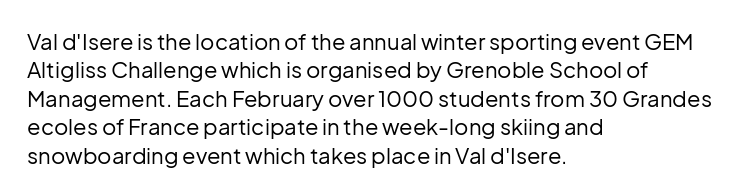
{"italic": "no", "bold": "no", "underline": "no", "align": "left", "line_spacing": "normal", "line_spacing_ratio": 1.29, "letter_spacing": "normal", "letter_spacing_em": 0.0, "glyph_px": 22}
